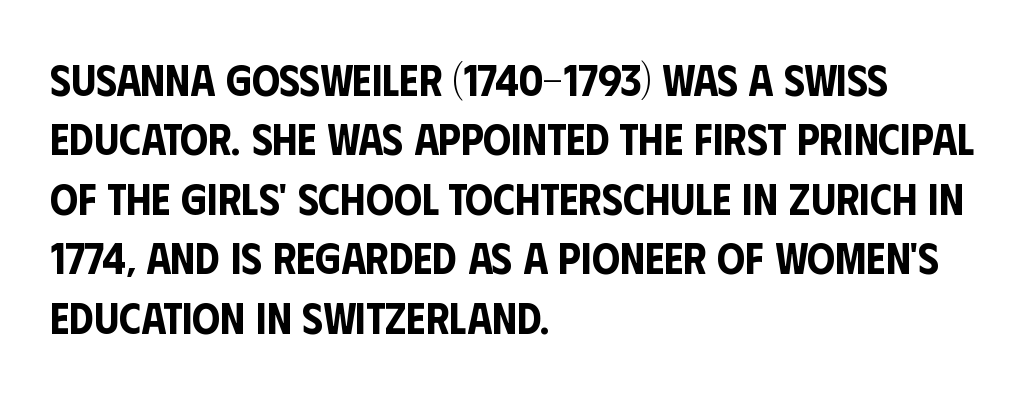
{"serif": "no", "italic": "no", "width": "condensed", "stroke_contrast": "low", "x_height": "large", "monospaced": "no", "underline": "no", "align": "left", "line_spacing": "normal", "line_spacing_ratio": 1.35, "letter_spacing": "normal", "letter_spacing_em": 0.0, "glyph_px": 44}
